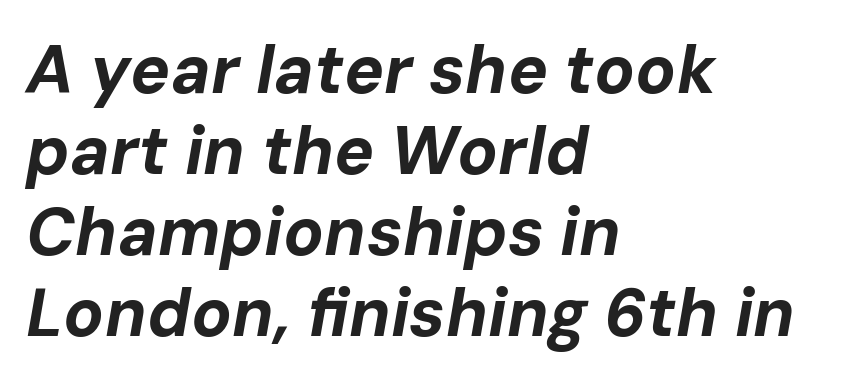
Q: Is the text bold? A: Yes.
Q: Is the text italic (slanted)? A: Yes, it leans right by about 10 degrees.
Q: Is the text underlined? A: No.
Q: How is the paragraph aligned? A: Left-aligned.
Q: Is the spacing between letters normal or unusually wide? A: Normal.
Q: Width (condensed, normal, or wide)? A: Normal.
Q: Stroke contrast? A: Low.
Q: x-height? A: Medium.
Q: Monospaced? A: No.
